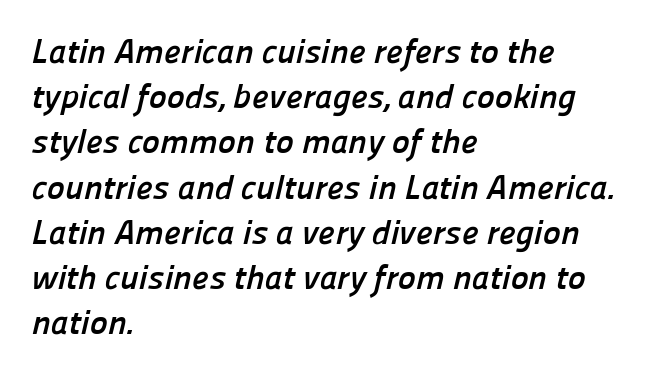
The gaps between neighbouring characters are ordinary and unremarkable. Unlike a traditional serif, this face leaves its strokes unadorned. Proportional: the letters do not fall into vertical columns. Successive baselines arrive at the customary interval.
